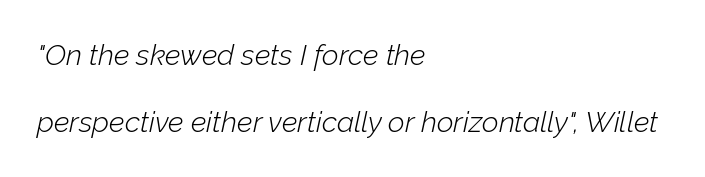
Q: Is the text bold? A: No.
Q: Is the text italic (slanted)? A: Yes, it leans right by about 12 degrees.
Q: Is the text underlined? A: No.
Q: How is the paragraph aligned? A: Left-aligned.
Q: Is the spacing between letters normal or unusually wide? A: Normal.
Q: Is the spacing between lines tight, normal or loose? A: Loose.
Q: Width (condensed, normal, or wide)? A: Normal.
Q: Stroke contrast? A: Low.
Q: x-height? A: Medium.
Q: Monospaced? A: No.
